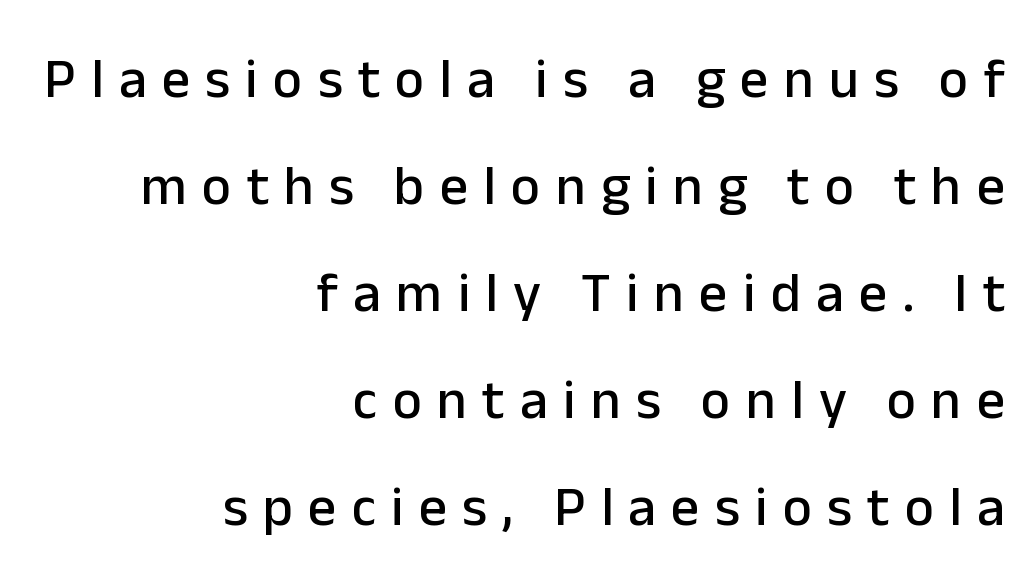
The image shows 56 px sans-serif type, upright; set right-aligned, loose line spacing (1.91x), unusually wide letter spacing (+0.27 em), not underlined; low stroke contrast and a medium x-height.
